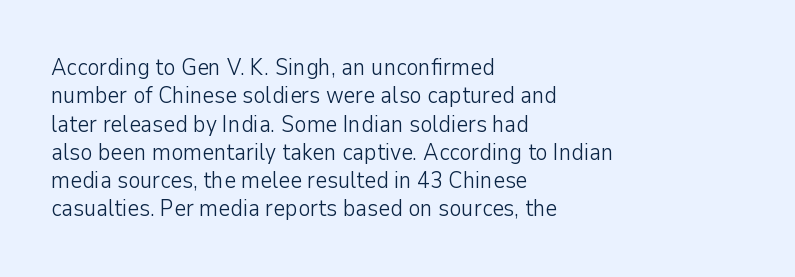
Nobody touched the tracking dial on this one. Visually the block forms a straight wall on the left and a jagged coastline on the right. Posture: upright roman. Beneath every word, the page is bare.
